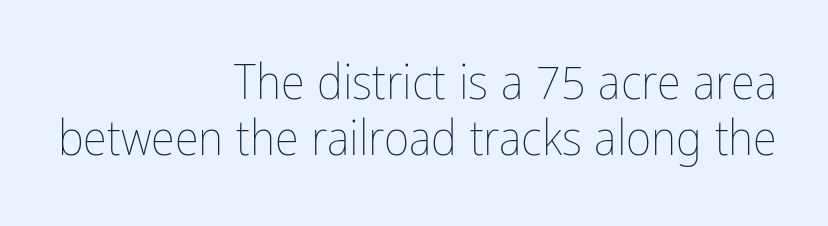
{"italic": "no", "bold": "no", "weight": "thin", "width": "condensed", "stroke_contrast": "low", "x_height": "medium", "monospaced": "no", "underline": "no", "align": "right", "line_spacing": "tight", "line_spacing_ratio": 1.14, "letter_spacing": "normal", "letter_spacing_em": 0.0, "glyph_px": 49}
